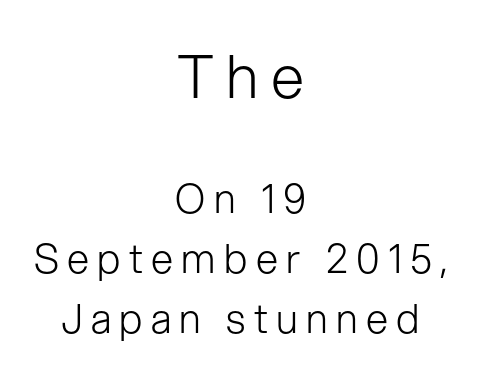
These lines are rendered in a variable-pitch font. Posture: upright roman. The composition opens big and finishes small. The text was rendered using a sans face with plain stroke endings. The strokes carry an ordinary text weight at most.
